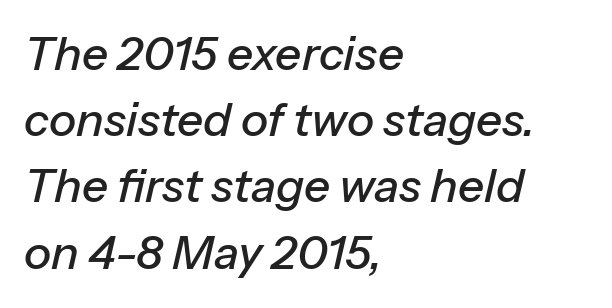
{"italic": "yes", "lean": "right", "slant_degrees": 13, "width": "normal", "stroke_contrast": "low", "x_height": "medium", "monospaced": "no", "underline": "no", "align": "left", "line_spacing": "normal", "line_spacing_ratio": 1.44, "letter_spacing": "normal", "letter_spacing_em": 0.0, "glyph_px": 46}
